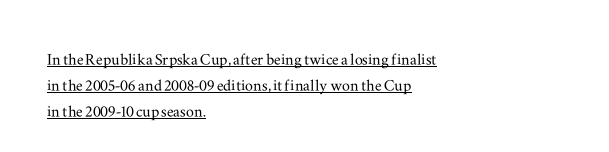
Ordinary non-slanted type is in use. Short note: letters normally spaced. The rows are spaced the way most documents space them. The lettering is marked with a stroke running underneath it. Line starts are locked; line ends wander.
